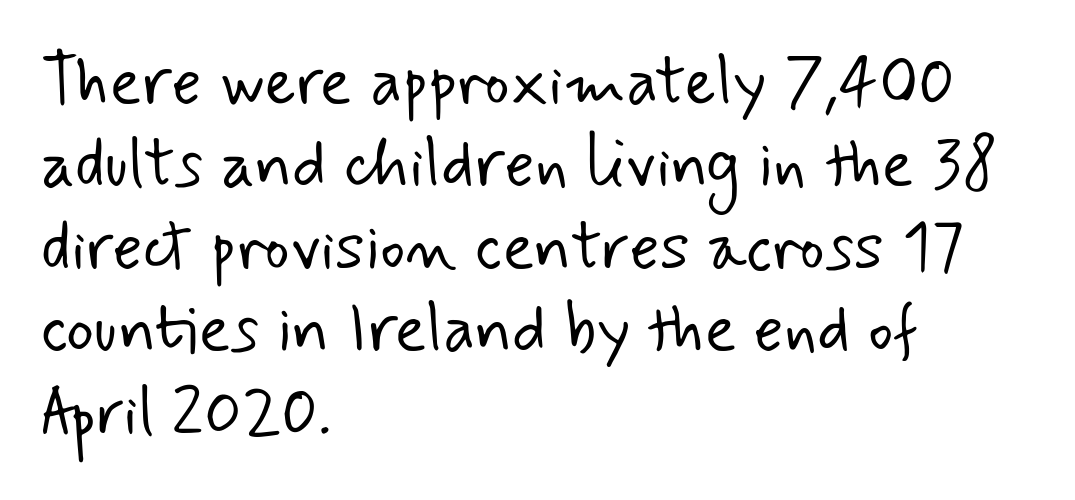
The image shows 66 px light sans-serif type; set left-aligned, normal line spacing (1.25x), normal letter spacing, not underlined; low stroke contrast and a small x-height.
